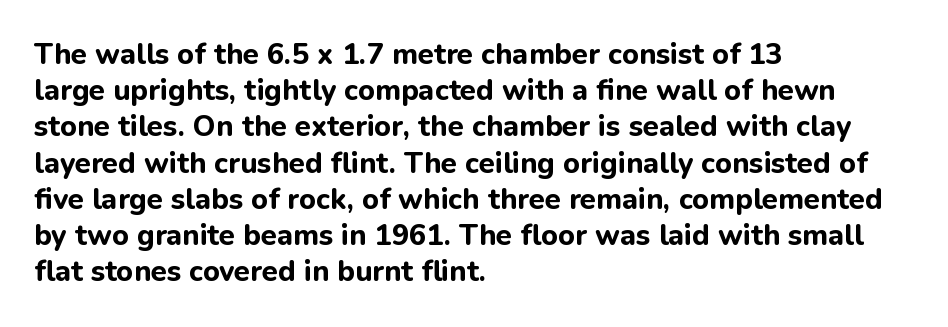
Q: Is the text bold? A: Yes.
Q: Is the text italic (slanted)? A: No, it is upright.
Q: Is the typeface a serif or a sans-serif typeface? A: Sans-serif.
Q: Is the text underlined? A: No.
Q: How is the paragraph aligned? A: Left-aligned.
Q: Is the spacing between letters normal or unusually wide? A: Normal.
Q: Is the spacing between lines tight, normal or loose? A: Normal.
Q: Width (condensed, normal, or wide)? A: Normal.
Q: Stroke contrast? A: Low.
Q: x-height? A: Medium.
Q: Monospaced? A: No.
